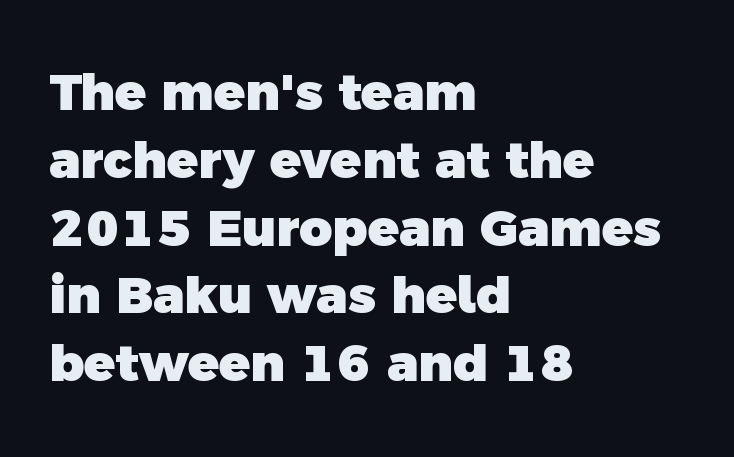
The image shows 51 px heavy sans-serif type; set left-aligned, normal line spacing (1.33x), normal letter spacing, not underlined; a medium x-height.
